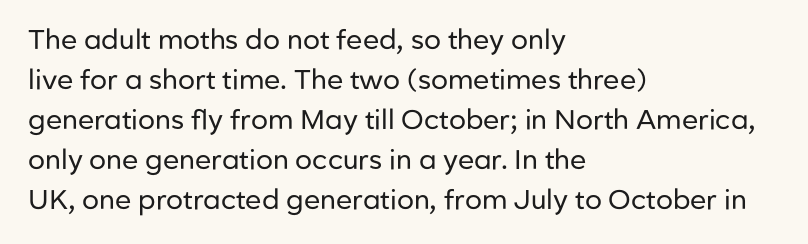
Q: Is the text bold? A: No.
Q: Is the text italic (slanted)? A: No, it is upright.
Q: Is the text underlined? A: No.
Q: How is the paragraph aligned? A: Left-aligned.
Q: Is the spacing between letters normal or unusually wide? A: Normal.
Q: Is the spacing between lines tight, normal or loose? A: Normal.
